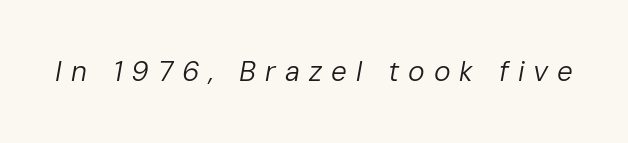
{"italic": "yes", "lean": "right", "slant_degrees": 10, "bold": "no", "weight": "regular", "width": "normal", "stroke_contrast": "low", "x_height": "medium", "monospaced": "no", "underline": "no", "letter_spacing": "wide", "letter_spacing_em": 0.32, "glyph_px": 28}
